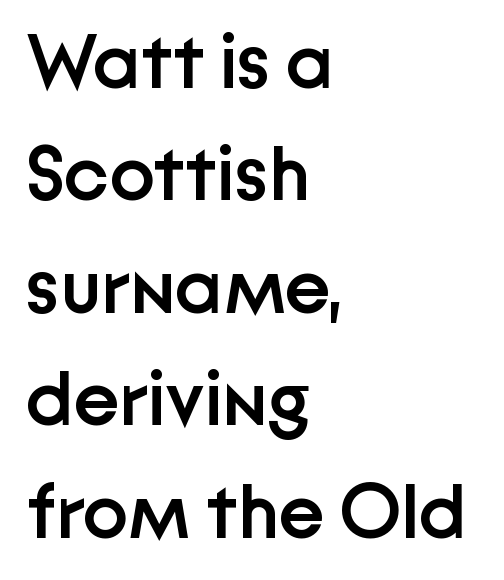
The image shows 77 px semibold sans-serif type, upright; set left-aligned, normal line spacing (1.46x), normal letter spacing, not underlined; low stroke contrast and a medium x-height.
